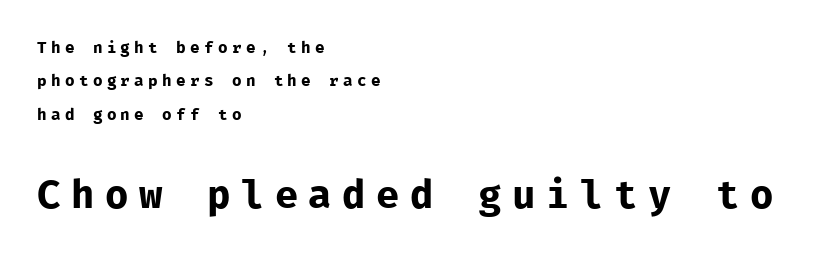
Q: Is the text bold? A: No.
Q: Is the text italic (slanted)? A: No, it is upright.
Q: Is the typeface a serif or a sans-serif typeface? A: Sans-serif.
Q: Is the text underlined? A: No.
Q: How is the paragraph aligned? A: Left-aligned.
Q: Is the spacing between letters normal or unusually wide? A: Unusually wide.
Q: Is the spacing between lines tight, normal or loose? A: Loose.
Q: Which block of text is set in a larger size, the first (top) or the second (bottom)? A: The second (bottom) one.
Q: Width (condensed, normal, or wide)? A: Normal.
Q: Stroke contrast? A: Low.
Q: x-height? A: Medium.
Q: Monospaced? A: Yes.
